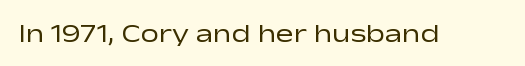
A roman cut, with each character standing at attention. Decoration check: the copy has no underline. The gaps between neighbouring characters are ordinary and unremarkable. Bold? No — there's no thickening of the strokes.
